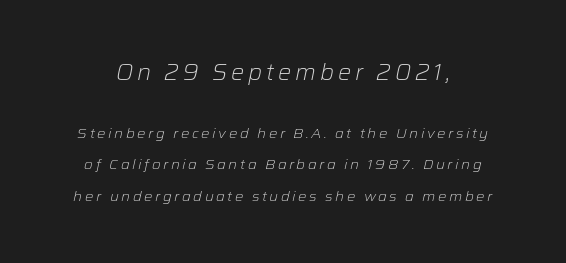
Q: Is the text bold? A: No.
Q: Is the text italic (slanted)? A: Yes, it leans right by about 12 degrees.
Q: Is the text underlined? A: No.
Q: Is the spacing between lines tight, normal or loose? A: Loose.
Q: Which block of text is set in a larger size, the first (top) or the second (bottom)? A: The first (top) one.
